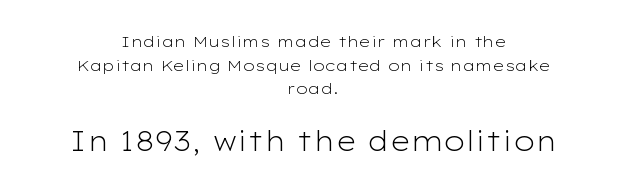
The image shows 27 px text type, upright; set centered, normal line spacing (1.57x), normal letter spacing, not underlined; the second (bottom) block is 1.8x larger.
